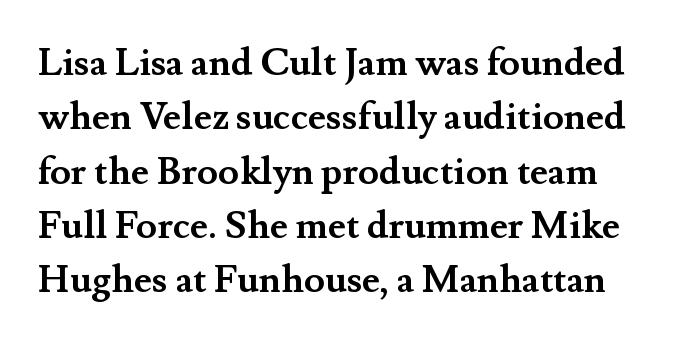
Q: Is the text bold? A: Yes.
Q: Is the text italic (slanted)? A: No, it is upright.
Q: Is the typeface a serif or a sans-serif typeface? A: Serif.
Q: Is the text underlined? A: No.
Q: Is the spacing between letters normal or unusually wide? A: Normal.
Q: Is the spacing between lines tight, normal or loose? A: Normal.
Q: Width (condensed, normal, or wide)? A: Normal.
Q: Stroke contrast? A: Medium.
Q: x-height? A: Small.
Q: Monospaced? A: No.
